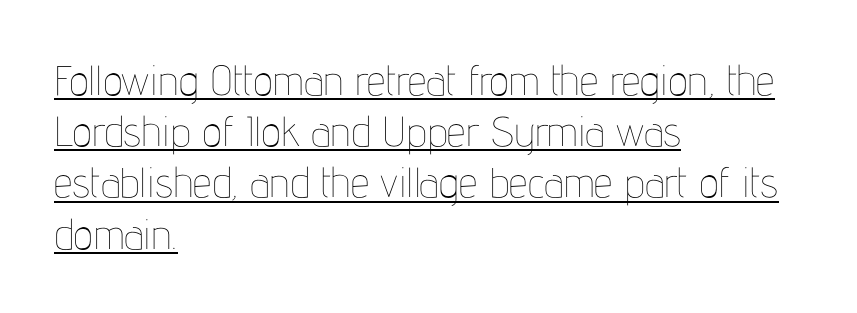
The image shows 42 px thin, condensed type, upright; set left-aligned, line spacing 1.22x, normal letter spacing, underlined; low stroke contrast and a medium x-height.
